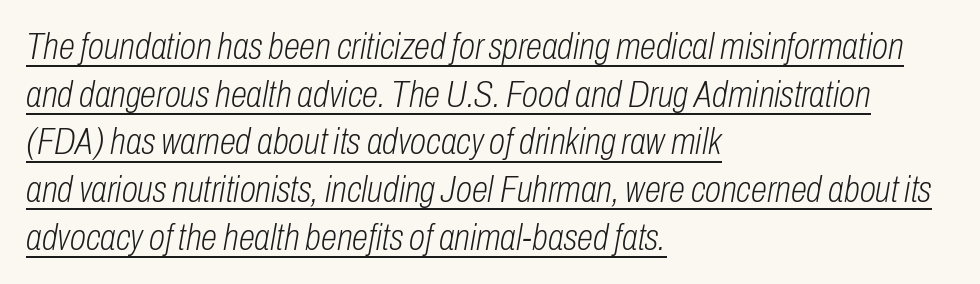
The passage is arranged the way most books set body copy — flush left. Reading down the column, the eye jumps a familiar distance to each next line. Does extra space separate the letters? No, they use regular spacing. Note the varied advance widths — an 'i' is clearly narrower than an 'm'.
